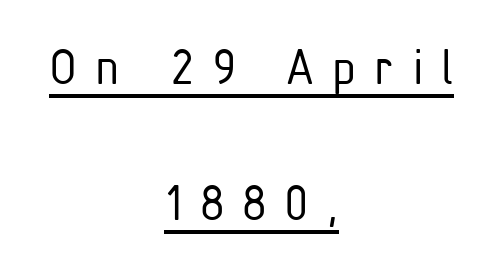
Q: Is the text bold? A: No.
Q: Is the text italic (slanted)? A: No, it is upright.
Q: Is the typeface a serif or a sans-serif typeface? A: Sans-serif.
Q: Is the text underlined? A: Yes.
Q: How is the paragraph aligned? A: Centered.
Q: Is the spacing between letters normal or unusually wide? A: Unusually wide.
Q: Is the spacing between lines tight, normal or loose? A: Loose.
Q: Width (condensed, normal, or wide)? A: Condensed.
Q: Stroke contrast? A: Low.
Q: x-height? A: Medium.
Q: Monospaced? A: No.
